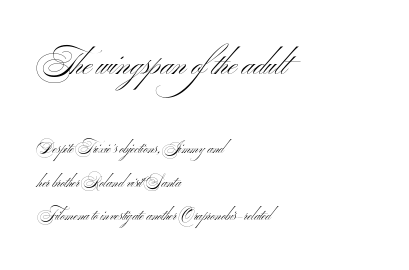
{"serif": "no", "bold": "no", "weight": "light", "width": "wide", "stroke_contrast": "medium", "x_height": "small", "monospaced": "no", "underline": "no", "align": "left", "line_spacing": "loose", "line_spacing_ratio": 2.4, "letter_spacing": "normal", "letter_spacing_em": 0.0, "larger_block": "first", "size_ratio": 2.21, "glyph_px": 31}
